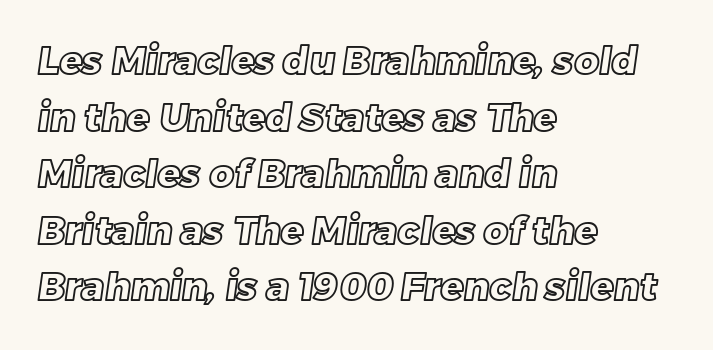
The image shows 38 px text type; set left-aligned, normal line spacing (1.49x), normal letter spacing, not underlined; a large x-height.
